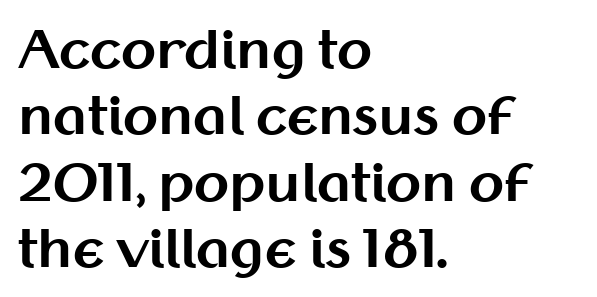
{"serif": "no", "italic": "no", "bold": "yes", "weight": "bold", "width": "normal", "stroke_contrast": "medium", "x_height": "medium", "monospaced": "no", "underline": "no", "align": "left", "line_spacing": "normal", "line_spacing_ratio": 1.3, "letter_spacing": "normal", "letter_spacing_em": 0.0, "glyph_px": 51}
